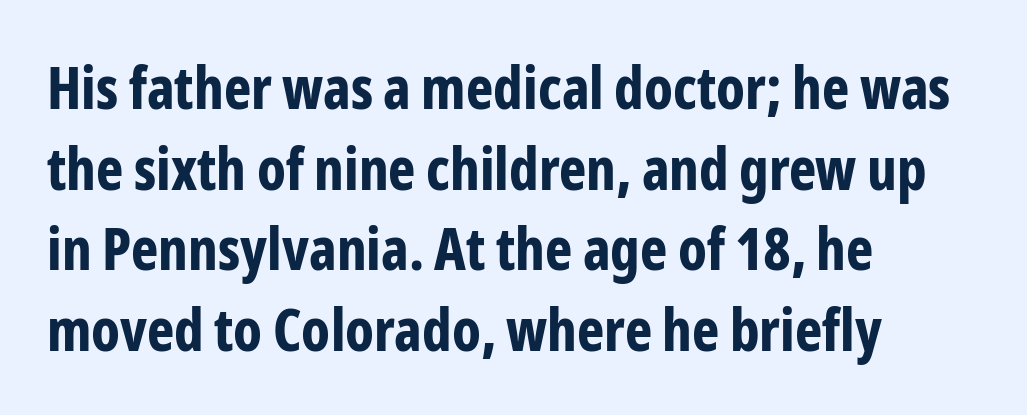
The image shows 58 px bold, condensed sans-serif type, upright; set left-aligned, normal line spacing (1.39x), normal letter spacing, not underlined; low stroke contrast and a medium x-height.
